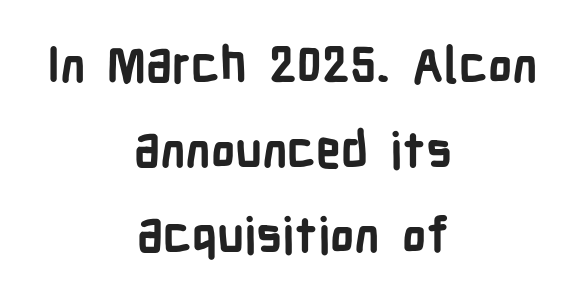
Visually the block forms a symmetrical silhouette, jagged on both flanks. The rendering uses natural spacing where letterforms have individual widths. In terms of letterspacing, this is plain default setting. The sample has been set heavy, in full bold.
